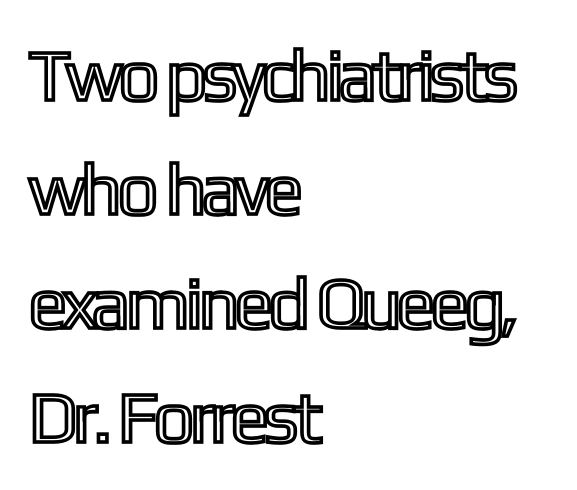
The image shows 73 px condensed type, upright; set left-aligned, normal line spacing (1.56x), normal letter spacing, not underlined; a medium x-height.
